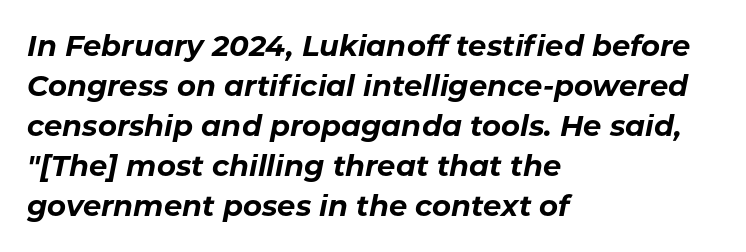
The image shows 29 px bold type, italic (leaning right); set left-aligned, normal line spacing (1.38x), normal letter spacing, not underlined; low stroke contrast and a medium x-height.
